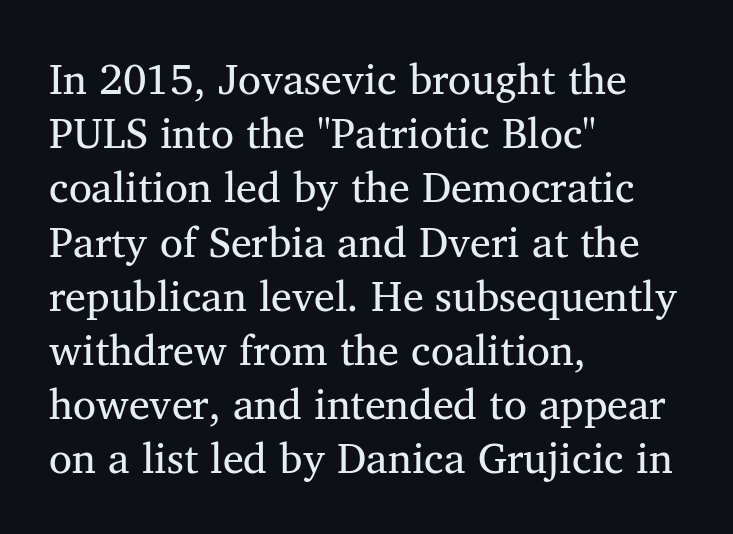
{"serif": "yes", "italic": "no", "bold": "no", "weight": "regular", "width": "normal", "stroke_contrast": "medium", "x_height": "medium", "monospaced": "no", "underline": "no", "align": "left", "line_spacing": "normal", "line_spacing_ratio": 1.29, "letter_spacing": "normal", "letter_spacing_em": 0.0, "glyph_px": 42}
